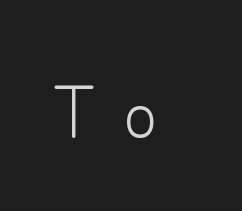
{"serif": "no", "italic": "no", "bold": "no", "weight": "light", "width": "normal", "stroke_contrast": "low", "x_height": "small", "monospaced": "no", "underline": "no", "letter_spacing": "wide", "letter_spacing_em": 0.38, "glyph_px": 73}
